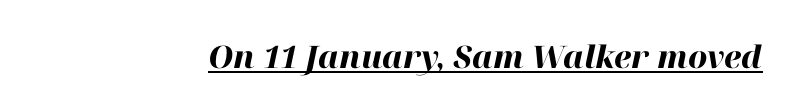
{"italic": "yes", "lean": "right", "slant_degrees": 12, "bold": "yes", "weight": "heavy", "width": "normal", "stroke_contrast": "high", "x_height": "medium", "monospaced": "no", "underline": "yes", "letter_spacing": "normal", "letter_spacing_em": 0.0, "glyph_px": 31}
